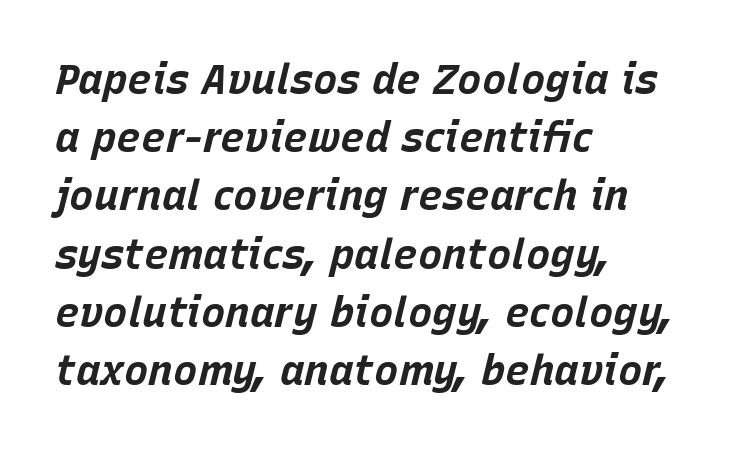
The letters are slanted; this is an italic face. Alignment: flush left. The zone under the glyphs is completely vacant. Notice how thick the strokes are: this is what a full bold looks like. The letters advance in unequal steps, a hallmark of proportional type.
